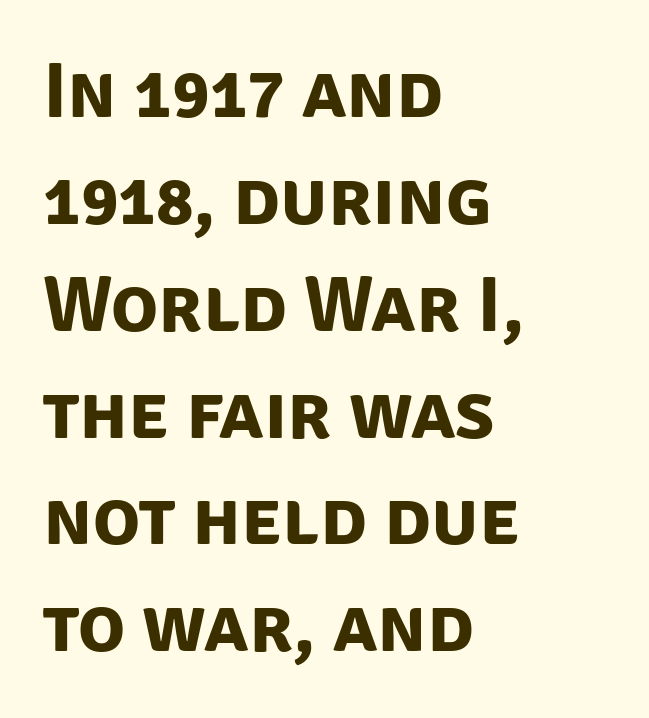
The image shows 78 px bold sans-serif type; set left-aligned, normal line spacing (1.37x), normal letter spacing, not underlined; low stroke contrast and a large x-height.
